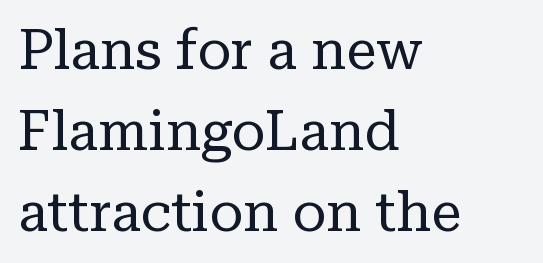
Any mark beneath the type? The region is blank. One-word summary of the alignment: left. The passage shown stacks its lines at a standard gap. Standard letterfit; no display-style spreading of the glyphs.
